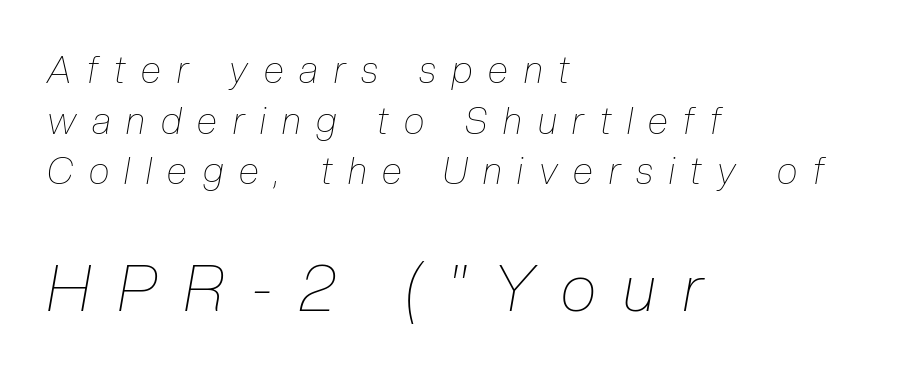
The image shows 64 px thin, condensed type, italic (leaning right); set left-aligned, normal line spacing (1.37x), unusually wide letter spacing (+0.43 em), not underlined; the second (bottom) block is 1.73x larger; low stroke contrast and a medium x-height.
